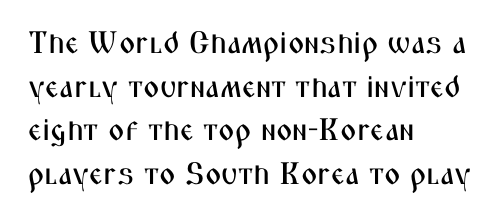
{"serif": "no", "italic": "no", "width": "condensed", "stroke_contrast": "medium", "x_height": "medium", "monospaced": "no", "underline": "no", "align": "left", "line_spacing": "normal", "line_spacing_ratio": 1.41, "letter_spacing": "normal", "letter_spacing_em": 0.0, "glyph_px": 31}
